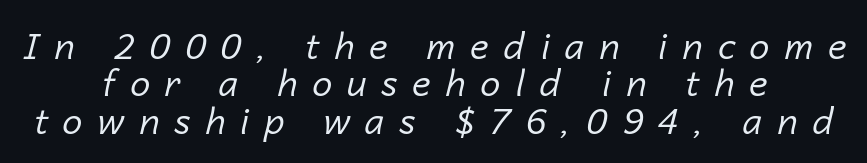
The whole block is typeset with a tilt. Unmarked baselines from the first word to the last. The rag falls on both sides of this text block equally. No heavy texture on the line: the type isn't bold.
